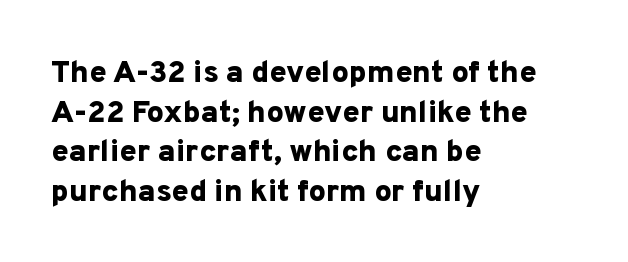
The image shows 31 px bold sans-serif type, upright; set left-aligned, normal line spacing (1.28x), normal letter spacing, not underlined; low stroke contrast and a medium x-height.
